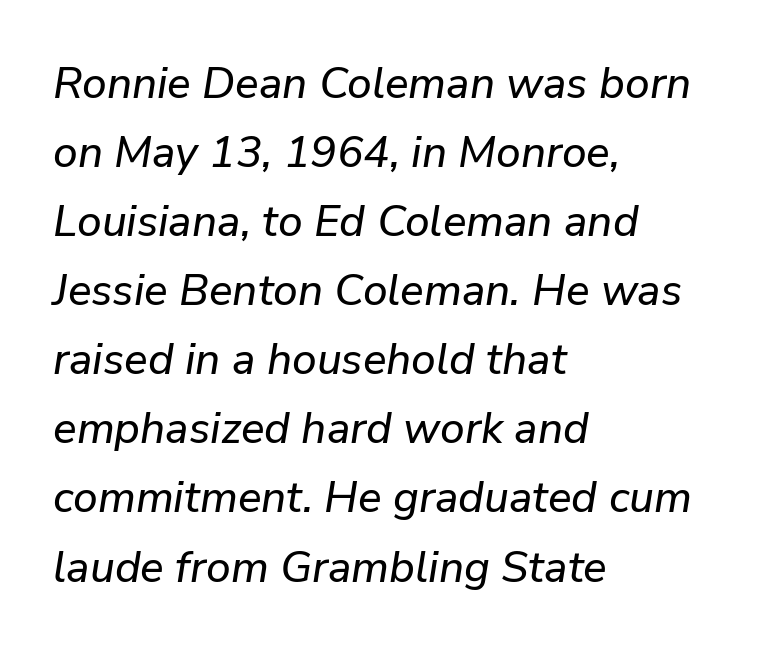
The image shows 44 px text type, italic (leaning right); set left-aligned, normal line spacing (1.57x), normal letter spacing, not underlined; low stroke contrast and a medium x-height.
